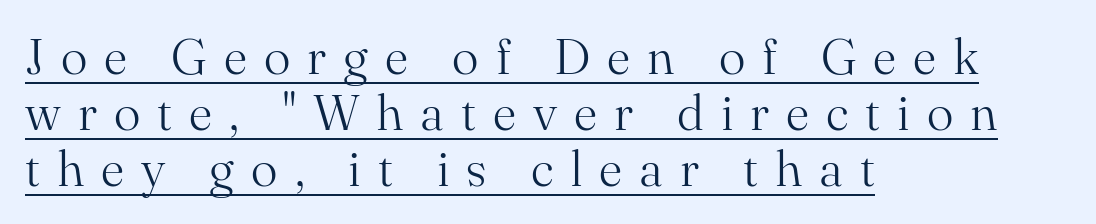
Think of a printed novel: that variable character pitch is what you see here. Inter-character spacing is expanded well beyond the font's built-in metrics. Teacher's note: observe the even left margin — that is flush-left alignment. You can tell it's not italic because the verticals are truly vertical.
